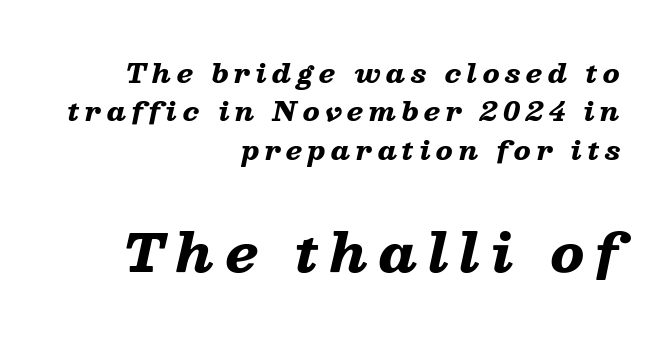
{"italic": "yes", "lean": "right", "slant_degrees": 13, "bold": "yes", "weight": "heavy", "width": "wide", "stroke_contrast": "low", "x_height": "medium", "monospaced": "no", "underline": "no", "align": "right", "line_spacing": "normal", "line_spacing_ratio": 1.48, "letter_spacing": "wide", "letter_spacing_em": 0.21, "larger_block": "second", "size_ratio": 2.0, "glyph_px": 52}
